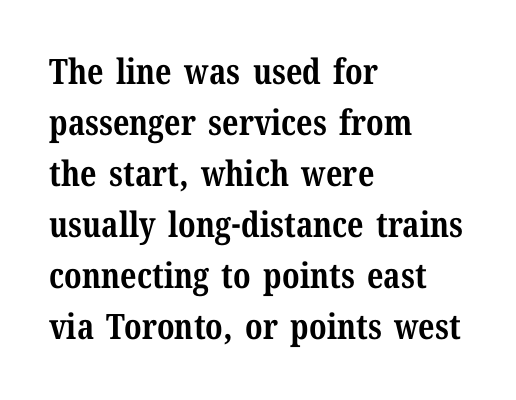
{"serif": "yes", "italic": "no", "bold": "yes", "weight": "bold", "width": "normal", "stroke_contrast": "medium", "x_height": "medium", "monospaced": "no", "underline": "no", "align": "left", "line_spacing": "normal", "line_spacing_ratio": 1.46, "letter_spacing": "normal", "letter_spacing_em": 0.0, "glyph_px": 35}
